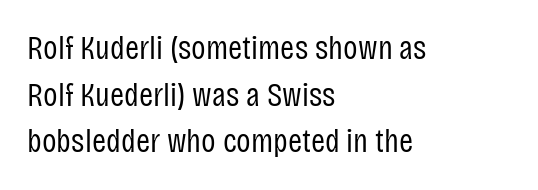
The image shows 34 px regular-weight, condensed sans-serif type, upright; set left-aligned, normal line spacing (1.37x), normal letter spacing, not underlined; low stroke contrast and a large x-height.
